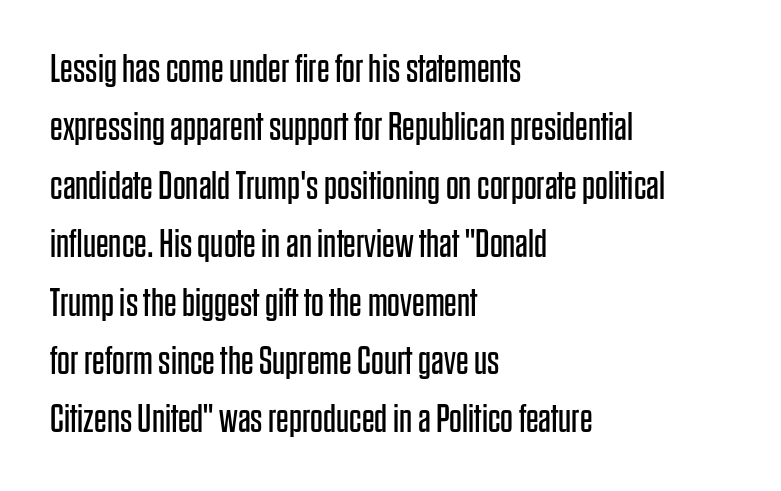
Q: Is the text bold? A: No.
Q: Is the text italic (slanted)? A: No, it is upright.
Q: Is the typeface a serif or a sans-serif typeface? A: Sans-serif.
Q: Is the text underlined? A: No.
Q: How is the paragraph aligned? A: Left-aligned.
Q: Is the spacing between letters normal or unusually wide? A: Normal.
Q: Is the spacing between lines tight, normal or loose? A: Normal.
Q: Width (condensed, normal, or wide)? A: Condensed.
Q: Stroke contrast? A: Low.
Q: x-height? A: Large.
Q: Monospaced? A: No.
